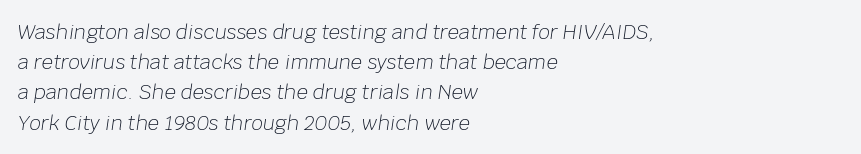
The image shows 20 px text type, italic (leaning right); set left-aligned, normal line spacing (1.51x), normal letter spacing, not underlined.
